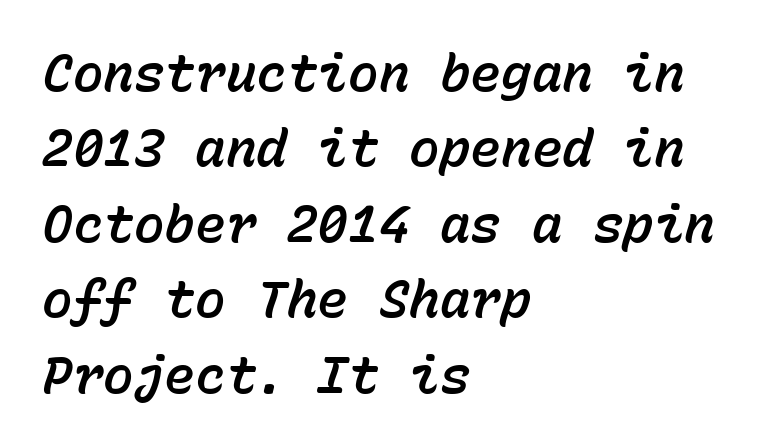
The image shows 51 px text type, italic (leaning right), monospaced; set left-aligned, normal line spacing (1.48x), normal letter spacing, not underlined; low stroke contrast and a medium x-height.
